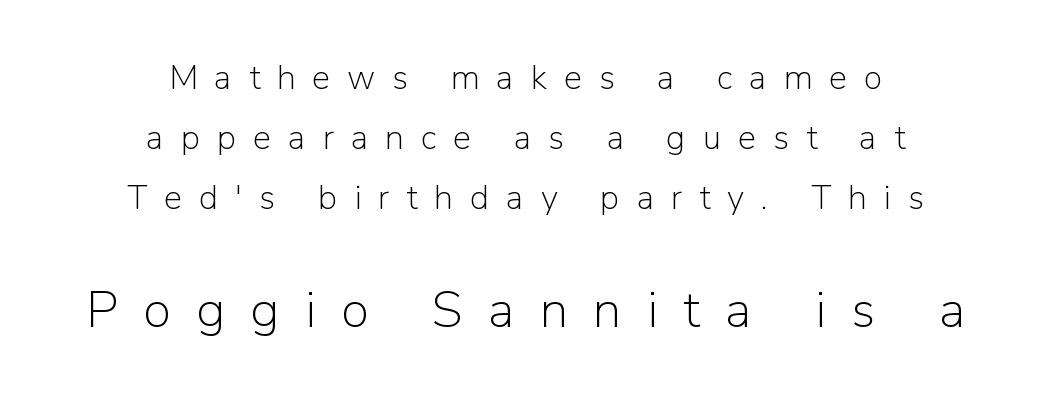
The passage shown is typed in a proportional face where columns would drift. Casual observation: everything's sitting right in the middle. The passage shown begins with its smaller block and ends with its larger one. If you drew a line through each stem, it would be perfectly vertical. The strip under each line holds only bare page.
